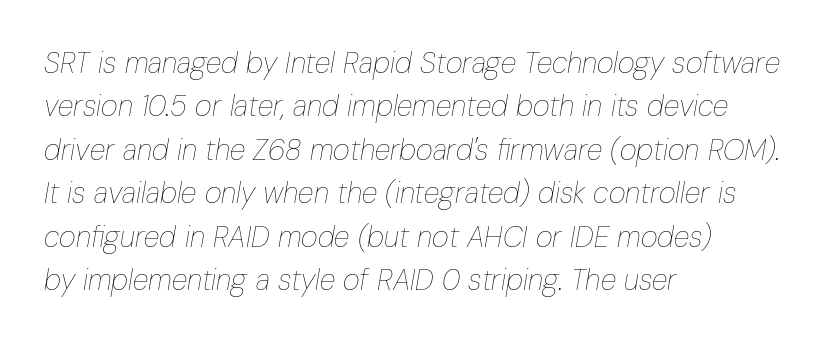
Q: Is the text bold? A: No.
Q: Is the text italic (slanted)? A: Yes, it leans right by about 10 degrees.
Q: Is the text underlined? A: No.
Q: How is the paragraph aligned? A: Left-aligned.
Q: Is the spacing between letters normal or unusually wide? A: Normal.
Q: Is the spacing between lines tight, normal or loose? A: Normal.
Q: Width (condensed, normal, or wide)? A: Condensed.
Q: Stroke contrast? A: Low.
Q: x-height? A: Medium.
Q: Monospaced? A: No.
